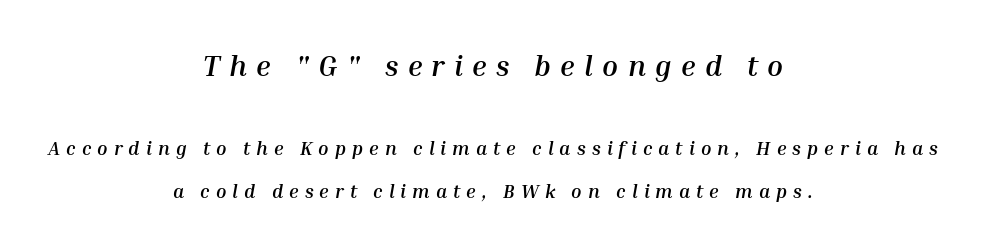
Q: Is the text bold? A: Yes.
Q: Is the text italic (slanted)? A: Yes, it leans right by about 10 degrees.
Q: Is the text underlined? A: No.
Q: How is the paragraph aligned? A: Centered.
Q: Is the spacing between letters normal or unusually wide? A: Unusually wide.
Q: Is the spacing between lines tight, normal or loose? A: Loose.
Q: Which block of text is set in a larger size, the first (top) or the second (bottom)? A: The first (top) one.
Q: Width (condensed, normal, or wide)? A: Normal.
Q: Stroke contrast? A: Medium.
Q: x-height? A: Medium.
Q: Monospaced? A: No.
